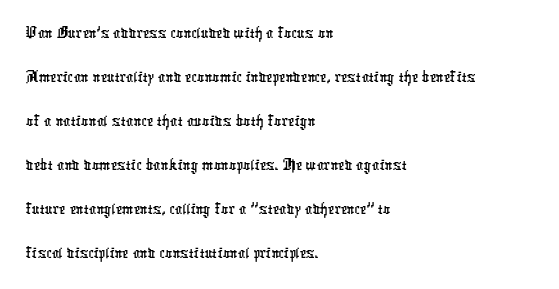
The image shows 36 px condensed sans-serif type; set left-aligned, line spacing 1.22x, normal letter spacing, not underlined; low stroke contrast and a medium x-height.
